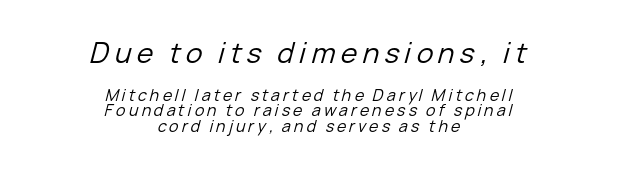
The image shows 28 px regular-weight type, italic (leaning right); set centered, tight line spacing (0.97x), not underlined; the first (top) block is 1.75x larger; low stroke contrast and a medium x-height.
